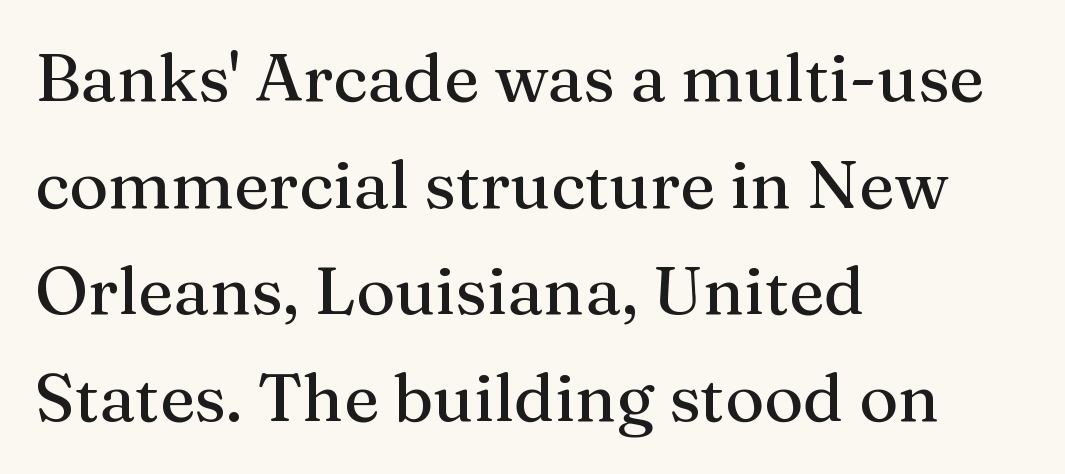
The image shows 67 px serif type, upright; set left-aligned, normal line spacing (1.59x), normal letter spacing, not underlined; medium stroke contrast and a medium x-height.
